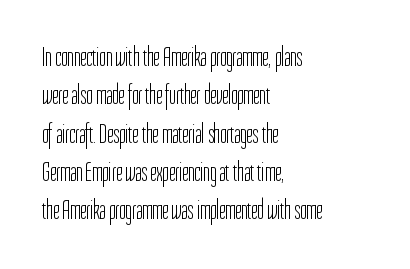
Q: Is the text bold? A: No.
Q: Is the text italic (slanted)? A: No, it is upright.
Q: Is the text underlined? A: No.
Q: How is the paragraph aligned? A: Left-aligned.
Q: Is the spacing between letters normal or unusually wide? A: Normal.
Q: Is the spacing between lines tight, normal or loose? A: Normal.
